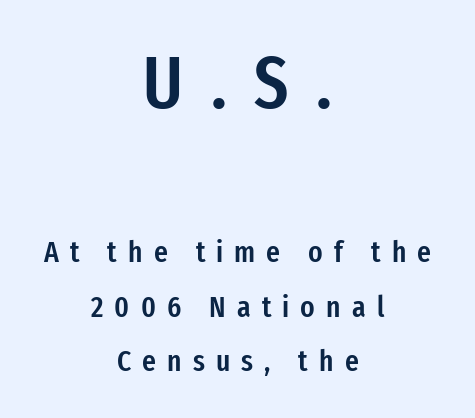
Character widths vary here, with narrow letters taking less room than wide ones. Decoration check: the copy has no underline. This is the regular roman posture of the typeface. The type is letterspaced generously, with wide tracking.
